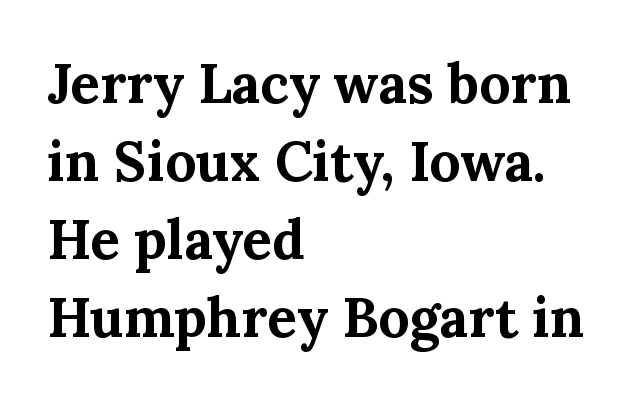
Q: Is the text bold? A: Yes.
Q: Is the text italic (slanted)? A: No, it is upright.
Q: Is the typeface a serif or a sans-serif typeface? A: Serif.
Q: Is the text underlined? A: No.
Q: How is the paragraph aligned? A: Left-aligned.
Q: Is the spacing between letters normal or unusually wide? A: Normal.
Q: Is the spacing between lines tight, normal or loose? A: Normal.
Q: Width (condensed, normal, or wide)? A: Normal.
Q: Stroke contrast? A: Medium.
Q: x-height? A: Medium.
Q: Monospaced? A: No.
